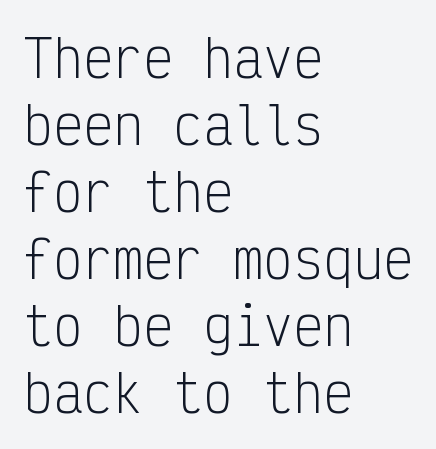
One glance says typical: line gaps are just what's usual. Between one letter and the next there's only the usual sliver of space. Is there any slant? The stems are plumb. This rendering uses left alignment, leaving the right contour irregular. Has an underline been added? It has not.
